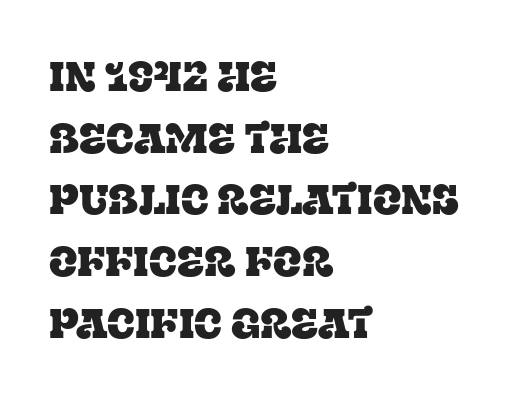
Does the copy run flush right? No — it runs flush left. The letters carry serifs — small finishing strokes at the ends of their stems. Students, note that the glyphs here touch the page at normal intervals. Is this a fixed-width face? No — the glyphs have proportional, varying widths. Regular leading. Check under the words: just untouched page.
